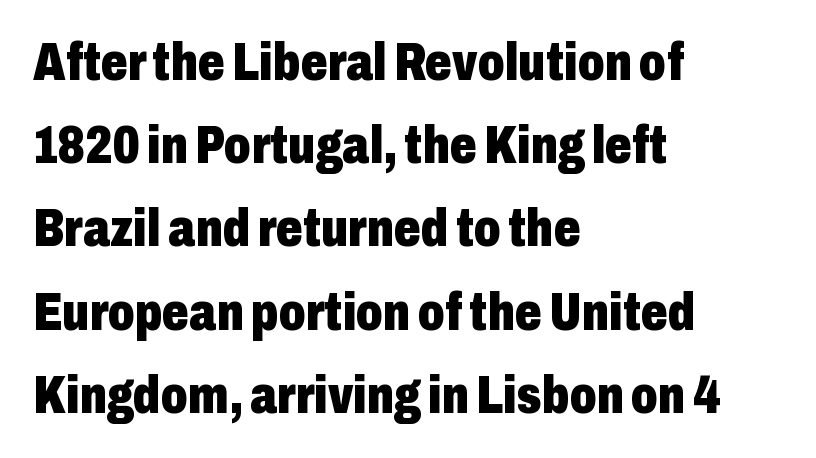
The image shows 53 px heavy, condensed sans-serif type, upright; set left-aligned, normal line spacing (1.57x), normal letter spacing, not underlined; low stroke contrast and a medium x-height.
